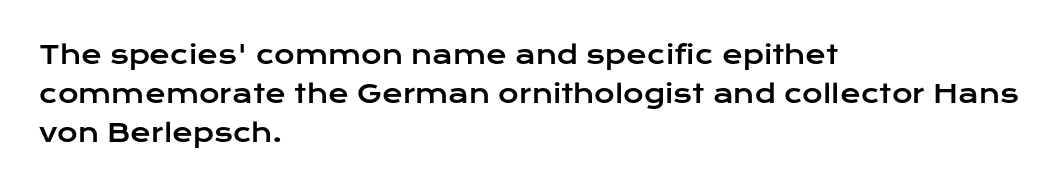
{"italic": "no", "underline": "no", "align": "left", "line_spacing": "normal", "line_spacing_ratio": 1.57, "letter_spacing": "normal", "letter_spacing_em": 0.0, "glyph_px": 25}
